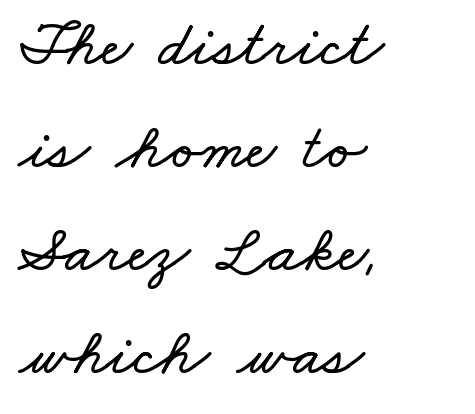
The image shows 66 px wide type; set left-aligned, normal line spacing (1.56x), normal letter spacing, not underlined; low stroke contrast and a small x-height.
